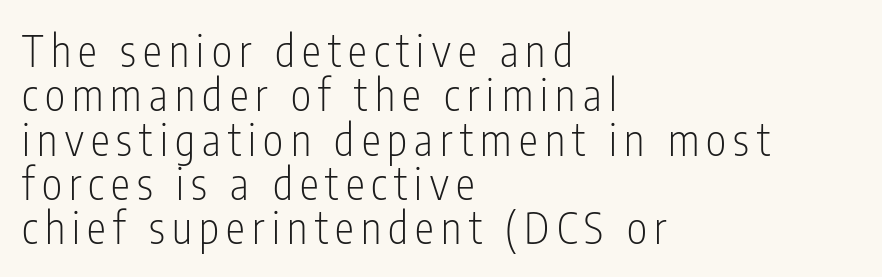
Type without underlining. Notice how the stems are strictly vertical — no italics here. Does the type have serifs? No, each stem ends abruptly. Which margin do the lines hug? The left one — the right edge is uneven. The passage shown stacks its lines with hardly any gap.
